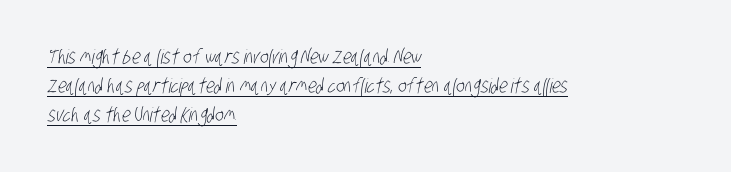
{"bold": "no", "underline": "yes", "align": "left", "line_spacing": "normal", "line_spacing_ratio": 1.45, "letter_spacing": "normal", "letter_spacing_em": 0.0, "glyph_px": 20}
